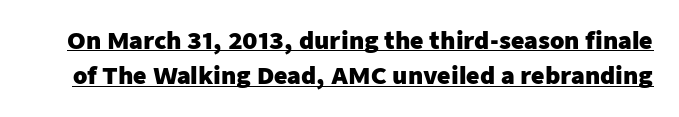
The image shows 23 px bold type, upright; set normal line spacing (1.54x), normal letter spacing, underlined.
